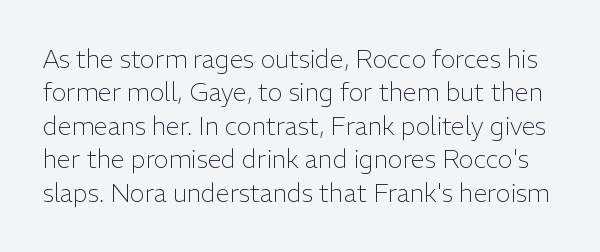
A typesetter would mark this as roman, not italic. Unmarked baselines from the first word to the last. The line texture is even and compact thanks to regular tracking. Reading down the column, the eye jumps a familiar distance to each next line.
